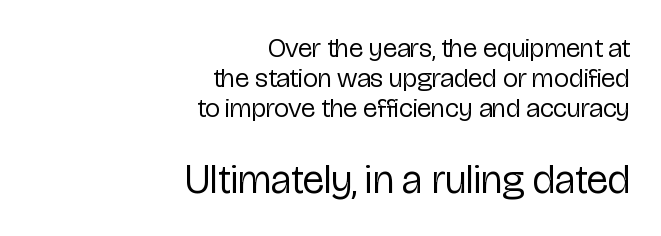
The image shows 41 px regular-weight, condensed sans-serif type, upright; set right-aligned, tight line spacing (1.11x), normal letter spacing, not underlined; the second (bottom) block is 1.52x larger; low stroke contrast and a medium x-height.
